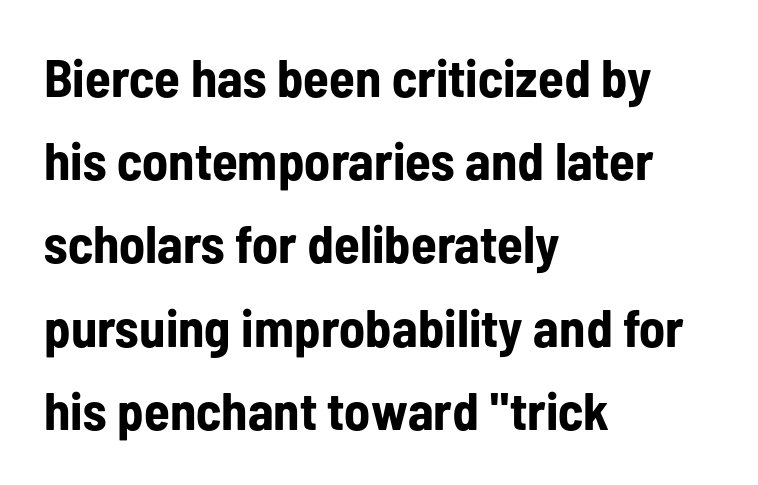
Q: Is the text bold? A: Yes.
Q: Is the text italic (slanted)? A: No, it is upright.
Q: Is the typeface a serif or a sans-serif typeface? A: Sans-serif.
Q: Is the text underlined? A: No.
Q: How is the paragraph aligned? A: Left-aligned.
Q: Is the spacing between letters normal or unusually wide? A: Normal.
Q: Is the spacing between lines tight, normal or loose? A: Normal.
Q: Width (condensed, normal, or wide)? A: Condensed.
Q: Stroke contrast? A: Low.
Q: x-height? A: Medium.
Q: Monospaced? A: No.
